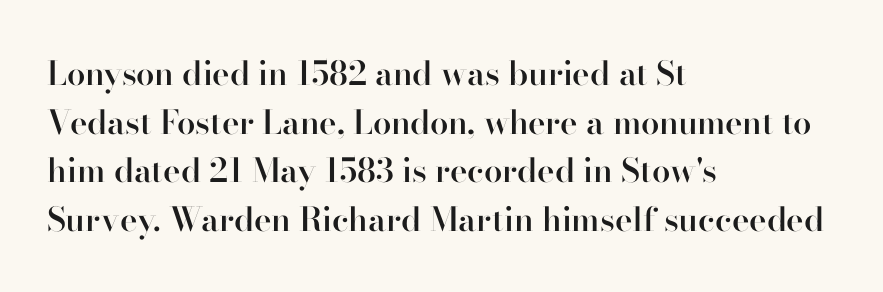
{"serif": "yes", "italic": "no", "bold": "semi", "weight": "semibold", "width": "normal", "stroke_contrast": "high", "x_height": "small", "monospaced": "no", "underline": "no", "align": "left", "line_spacing": "normal", "line_spacing_ratio": 1.47, "letter_spacing": "normal", "letter_spacing_em": 0.0, "glyph_px": 33}
